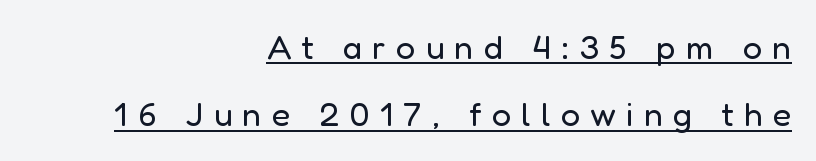
{"serif": "no", "italic": "no", "bold": "no", "weight": "regular", "width": "normal", "stroke_contrast": "low", "x_height": "medium", "monospaced": "no", "underline": "yes", "align": "right", "line_spacing": "loose", "line_spacing_ratio": 1.98, "letter_spacing": "wide", "letter_spacing_em": 0.3, "glyph_px": 34}
